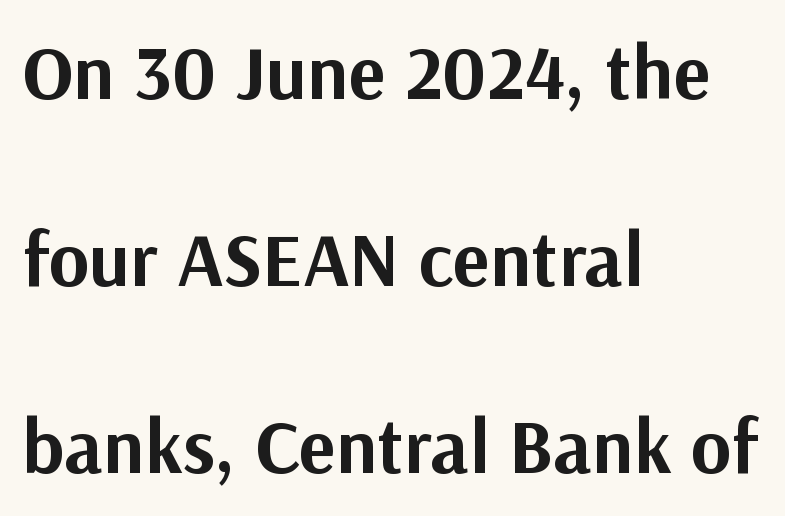
{"serif": "no", "italic": "no", "bold": "yes", "weight": "bold", "width": "normal", "stroke_contrast": "medium", "x_height": "medium", "monospaced": "no", "underline": "no", "align": "left", "line_spacing": "loose", "line_spacing_ratio": 2.43, "letter_spacing": "normal", "letter_spacing_em": 0.0, "glyph_px": 77}
